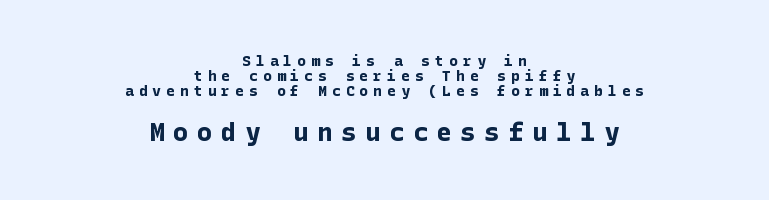
Q: Is the text bold? A: Yes.
Q: Is the text italic (slanted)? A: No, it is upright.
Q: Is the text underlined? A: No.
Q: How is the paragraph aligned? A: Centered.
Q: Is the spacing between letters normal or unusually wide? A: Unusually wide.
Q: Is the spacing between lines tight, normal or loose? A: Tight.
Q: Which block of text is set in a larger size, the first (top) or the second (bottom)? A: The second (bottom) one.
